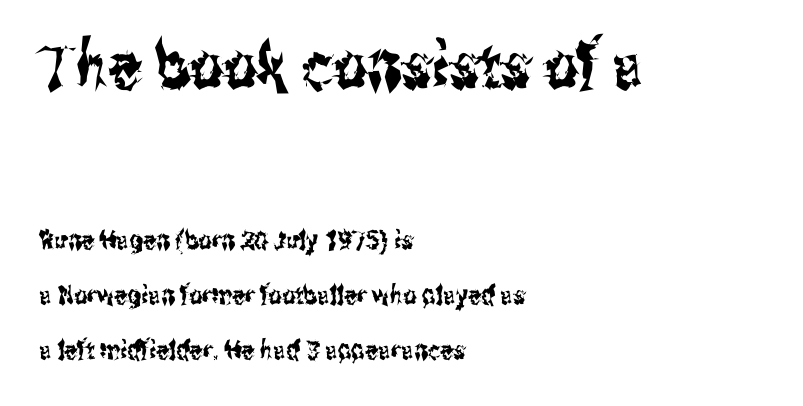
The image shows 65 px condensed sans-serif type, upright; set left-aligned, loose line spacing (2.12x), normal letter spacing, not underlined; the first (top) block is 2.5x larger; medium stroke contrast and a medium x-height.
